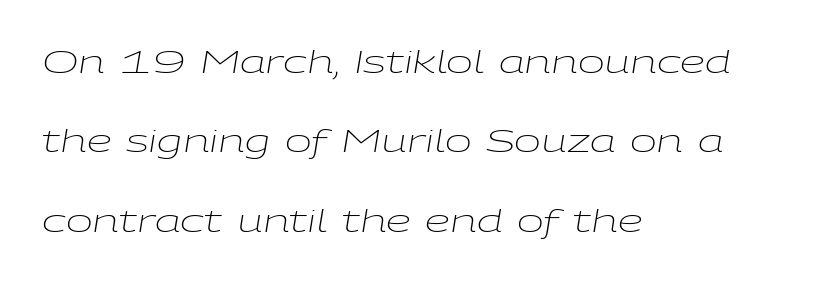
Successive baselines arrive slowly, with a big drop between each. The rendering keeps characters at their native spacing. The letterforms sit at book weight or below. Characters are canted at an angle relative to the baseline's perpendicular. Each row of text sits above clean, open space. Visually the block forms a straight wall on the left and a jagged coastline on the right.
